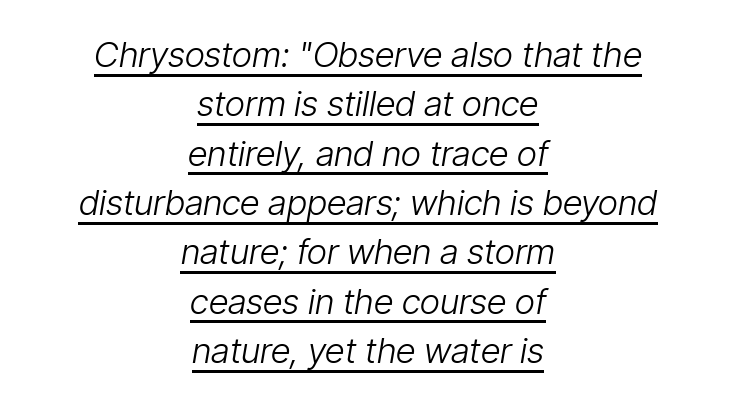
Q: Is the text bold? A: No.
Q: Is the text italic (slanted)? A: Yes, it leans right by about 9 degrees.
Q: Is the text underlined? A: Yes.
Q: How is the paragraph aligned? A: Centered.
Q: Is the spacing between letters normal or unusually wide? A: Normal.
Q: Is the spacing between lines tight, normal or loose? A: Normal.
Q: Width (condensed, normal, or wide)? A: Condensed.
Q: Stroke contrast? A: Low.
Q: x-height? A: Medium.
Q: Monospaced? A: No.
